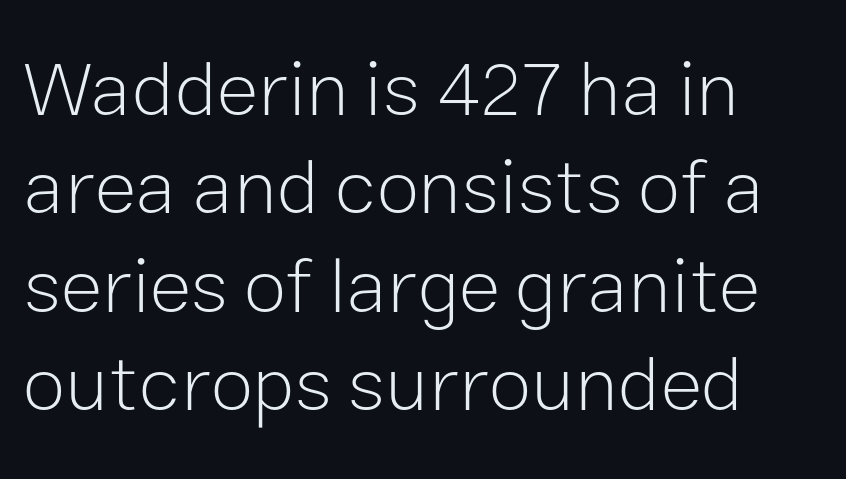
Horizontal bands of white between lines are of average thickness. The letters sit at their default tracking, neither squeezed nor spread. Stroke mass is kept to a normal reading level or below. Every character sits straight up, as roman type does. Proportional: the letters do not fall into vertical columns. The setting favours the left margin, as ordinary paragraphs usually do.
